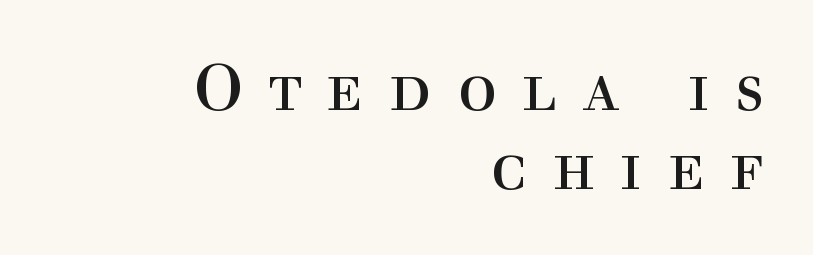
The image shows 65 px regular-weight serif type, upright; set right-aligned, line spacing 1.22x, unusually wide letter spacing (+0.39 em), not underlined; a medium x-height.
